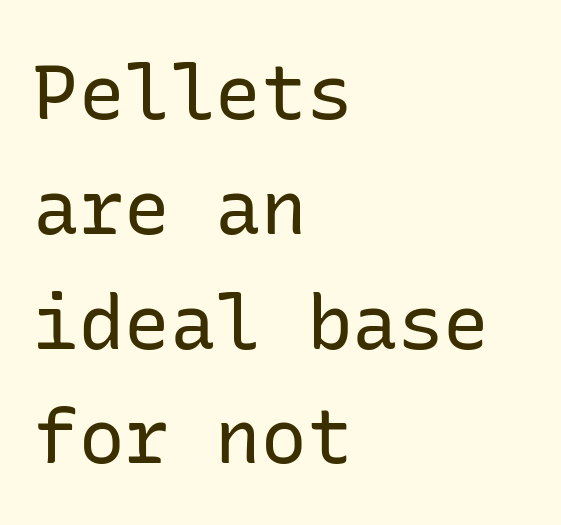
{"serif": "no", "italic": "no", "bold": "no", "weight": "regular", "width": "normal", "stroke_contrast": "low", "x_height": "medium", "underline": "no", "align": "left", "line_spacing": "normal", "line_spacing_ratio": 1.51, "letter_spacing": "normal", "letter_spacing_em": 0.0, "glyph_px": 76}
